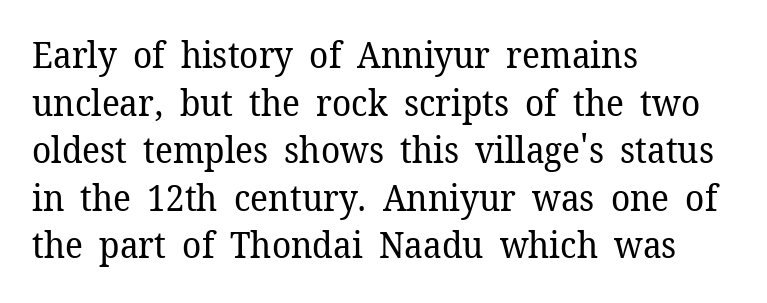
Q: Is the text bold? A: No.
Q: Is the text italic (slanted)? A: No, it is upright.
Q: Is the typeface a serif or a sans-serif typeface? A: Serif.
Q: Is the text underlined? A: No.
Q: How is the paragraph aligned? A: Left-aligned.
Q: Is the spacing between letters normal or unusually wide? A: Normal.
Q: Is the spacing between lines tight, normal or loose? A: Normal.
Q: Width (condensed, normal, or wide)? A: Normal.
Q: Stroke contrast? A: Low.
Q: x-height? A: Medium.
Q: Monospaced? A: No.
